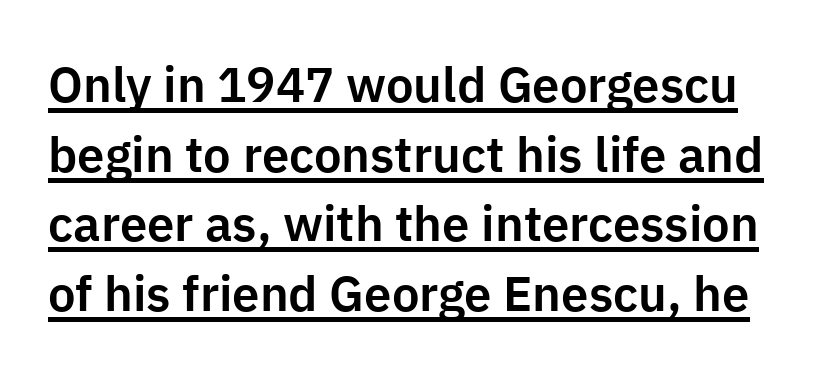
{"serif": "no", "italic": "no", "width": "normal", "stroke_contrast": "low", "x_height": "medium", "monospaced": "no", "underline": "yes", "line_spacing": "normal", "line_spacing_ratio": 1.42, "letter_spacing": "normal", "letter_spacing_em": 0.0, "glyph_px": 49}
